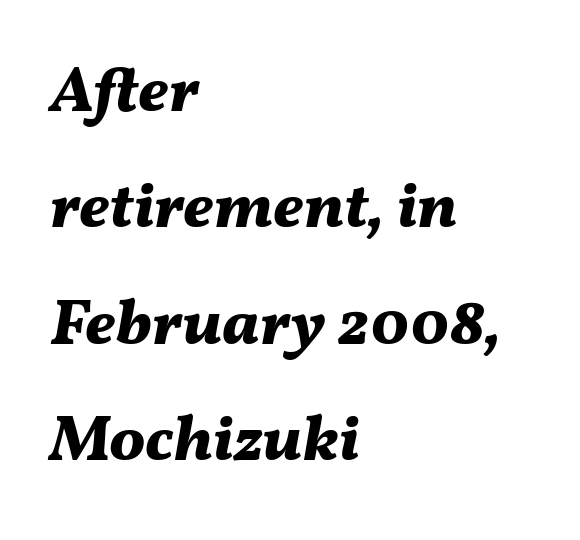
Q: Is the text bold? A: Yes.
Q: Is the text italic (slanted)? A: Yes, it leans right by about 11 degrees.
Q: Is the text underlined? A: No.
Q: How is the paragraph aligned? A: Left-aligned.
Q: Is the spacing between letters normal or unusually wide? A: Normal.
Q: Width (condensed, normal, or wide)? A: Normal.
Q: Stroke contrast? A: Medium.
Q: x-height? A: Medium.
Q: Monospaced? A: No.
